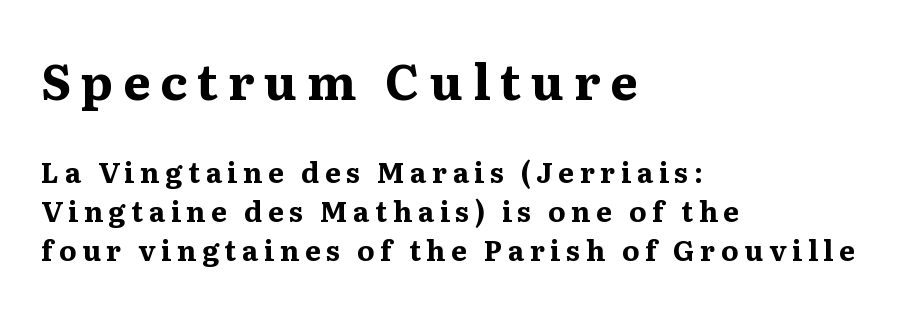
Two sizes are in play, and the larger belongs to the first block. The ragged edge is on the right, which tells us the setting is flush left. Letter spacing: wide. The passage shown is not underscored anywhere.
